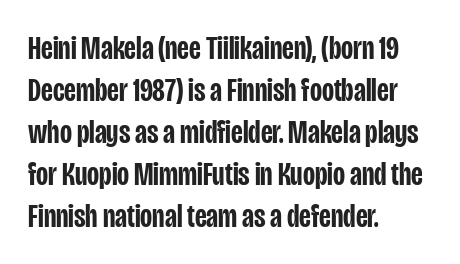
The image shows 33 px semibold, condensed sans-serif type, upright; set left-aligned, normal line spacing (1.27x), normal letter spacing, not underlined; low stroke contrast and a large x-height.
